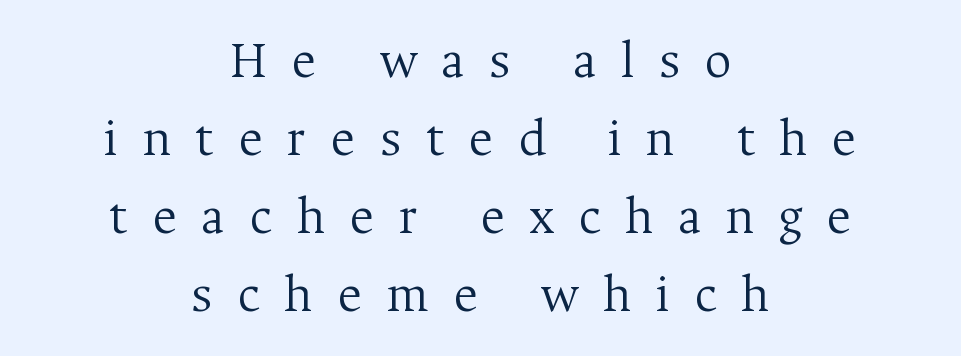
The image shows 53 px light serif type, upright; set centered, normal line spacing (1.47x), unusually wide letter spacing (+0.46 em), not underlined; medium stroke contrast and a medium x-height.
